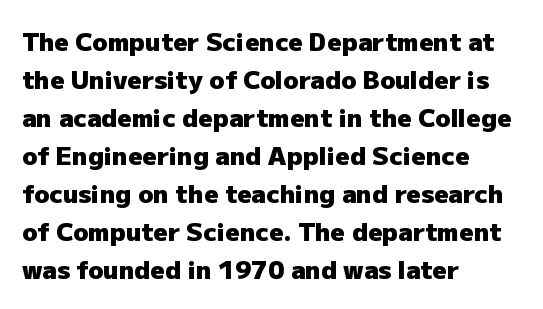
Leftover space on each line is placed entirely after the last word. Normally led — the rows are evenly, conventionally spaced. Type without underlining. Here the glyphs are tracked normally, forming tight word shapes.
